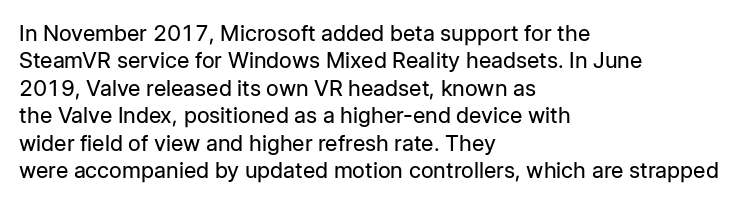
Counters stay open thanks to moderate or lighter strokes. All the whitespace from short lines collects on the right. Normally led — the rows are evenly, conventionally spaced. The glyphs are unaccompanied by any horizontal stroke below them.
